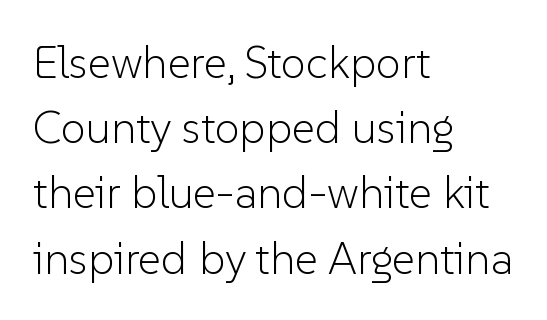
The image shows 45 px light sans-serif type, upright; set left-aligned, normal line spacing (1.45x), normal letter spacing, not underlined; low stroke contrast and a medium x-height.
